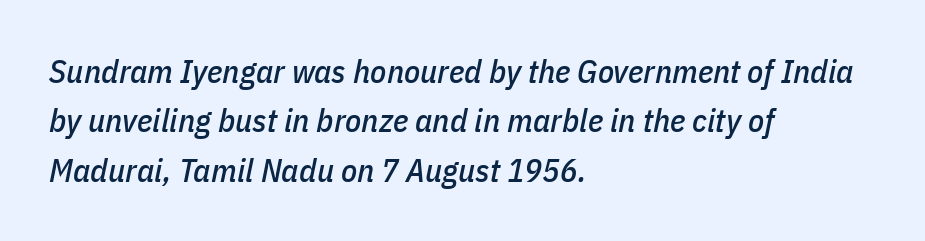
The image shows 33 px condensed type, italic (leaning right); set left-aligned, normal line spacing (1.5x), normal letter spacing, not underlined; low stroke contrast and a medium x-height.
